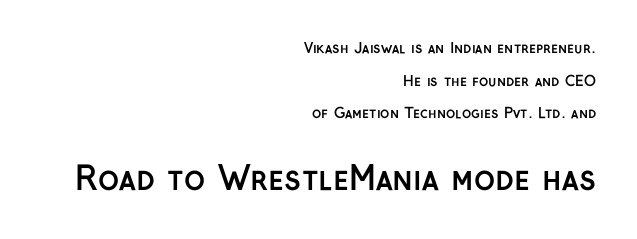
{"serif": "no", "italic": "no", "bold": "yes", "weight": "semibold", "width": "normal", "stroke_contrast": "low", "x_height": "medium", "monospaced": "no", "underline": "no", "align": "right", "line_spacing": "loose", "line_spacing_ratio": 2.33, "letter_spacing": "normal", "letter_spacing_em": 0.0, "larger_block": "second", "size_ratio": 2.29, "glyph_px": 32}
